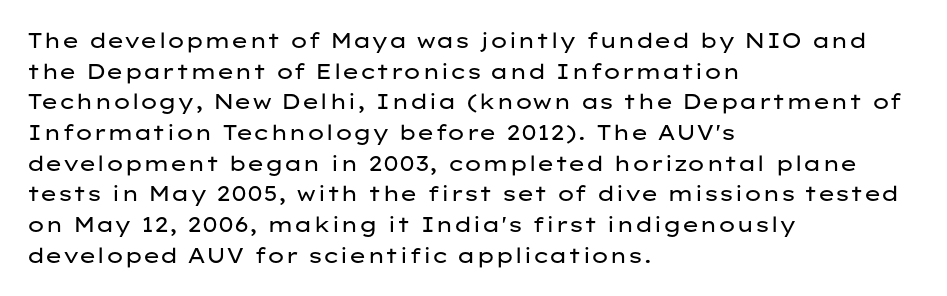
{"italic": "no", "bold": "no", "underline": "no", "align": "left", "line_spacing": "normal", "line_spacing_ratio": 1.46, "letter_spacing": "normal", "letter_spacing_em": 0.0, "glyph_px": 21}
